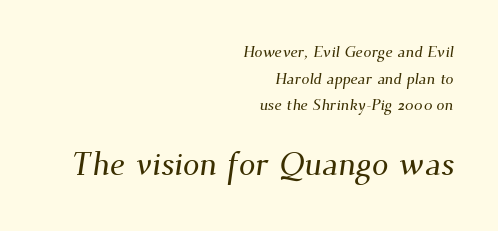
{"serif": "yes", "width": "normal", "stroke_contrast": "medium", "x_height": "small", "monospaced": "no", "underline": "no", "align": "right", "line_spacing": "normal", "line_spacing_ratio": 1.66, "letter_spacing": "normal", "letter_spacing_em": 0.0, "larger_block": "second", "size_ratio": 2.06, "glyph_px": 33}
